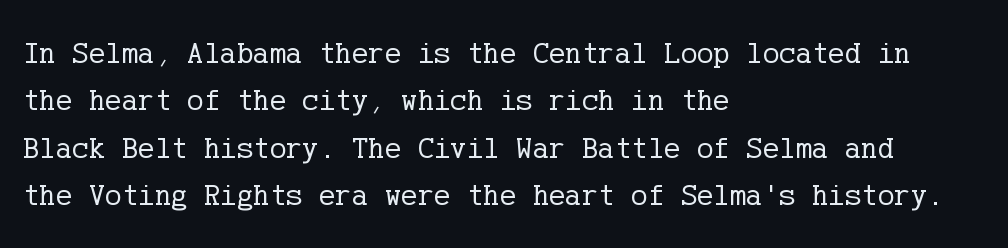
{"serif": "yes", "italic": "no", "bold": "no", "weight": "regular", "width": "normal", "stroke_contrast": "low", "x_height": "medium", "underline": "no", "align": "left", "line_spacing": "normal", "line_spacing_ratio": 1.53, "letter_spacing": "normal", "letter_spacing_em": 0.0, "glyph_px": 31}
